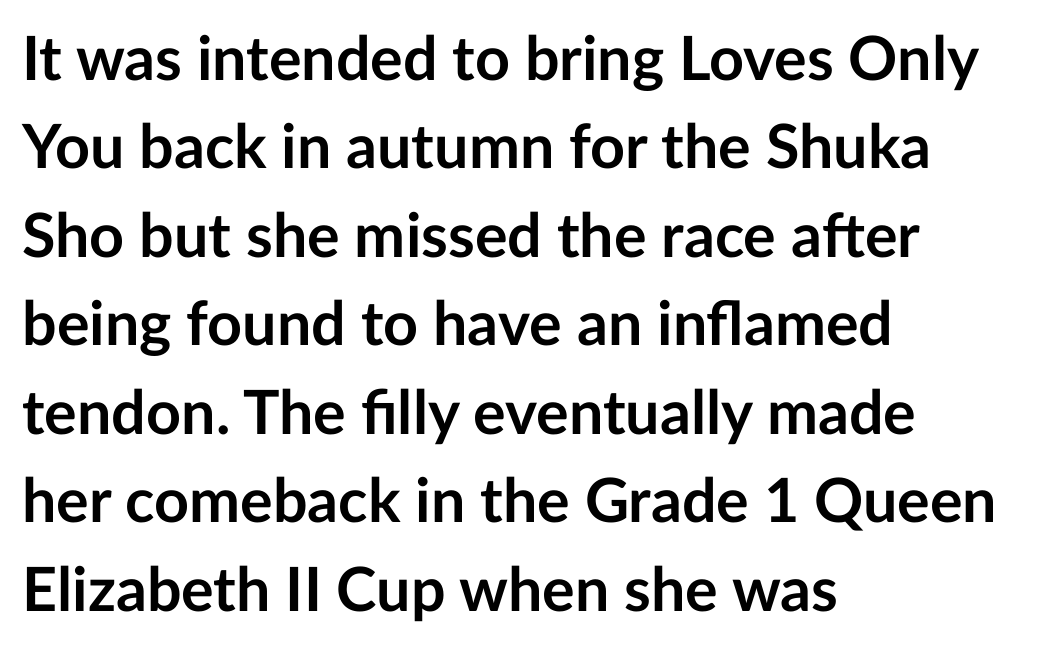
The image shows 61 px semibold sans-serif type, upright; set left-aligned, normal line spacing (1.45x), normal letter spacing, not underlined; low stroke contrast and a medium x-height.
